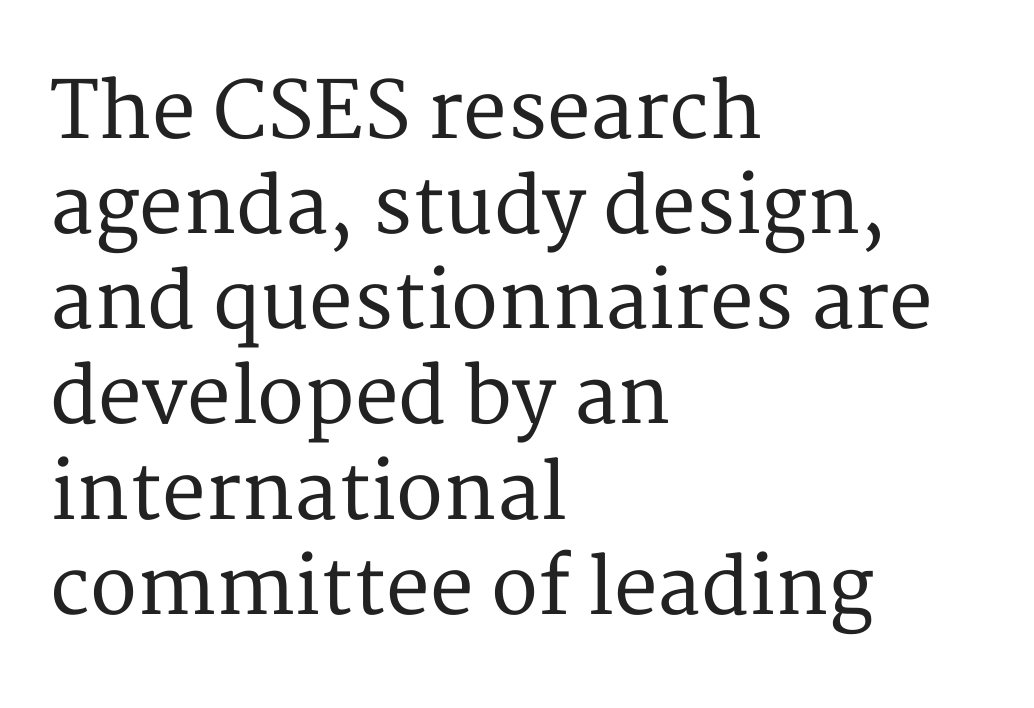
{"serif": "yes", "italic": "no", "width": "normal", "stroke_contrast": "medium", "x_height": "medium", "monospaced": "no", "underline": "no", "align": "left", "line_spacing_ratio": 1.22, "letter_spacing": "normal", "letter_spacing_em": 0.0, "glyph_px": 78}
